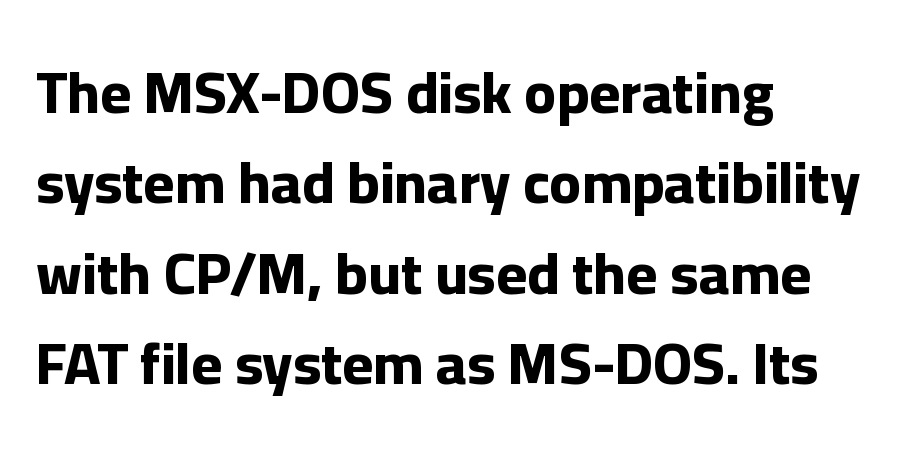
{"serif": "no", "italic": "no", "bold": "yes", "weight": "bold", "width": "normal", "stroke_contrast": "low", "x_height": "medium", "monospaced": "no", "underline": "no", "align": "left", "line_spacing": "normal", "line_spacing_ratio": 1.53, "letter_spacing": "normal", "letter_spacing_em": 0.0, "glyph_px": 59}
